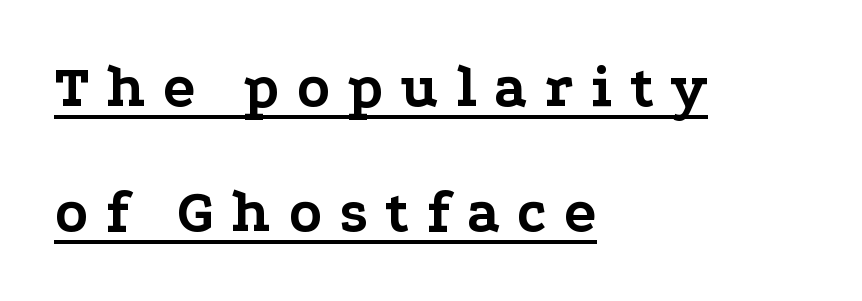
{"serif": "yes", "italic": "no", "bold": "yes", "weight": "bold", "width": "wide", "stroke_contrast": "low", "x_height": "medium", "monospaced": "no", "underline": "yes", "align": "left", "line_spacing": "loose", "line_spacing_ratio": 2.09, "letter_spacing": "wide", "letter_spacing_em": 0.28, "glyph_px": 60}
